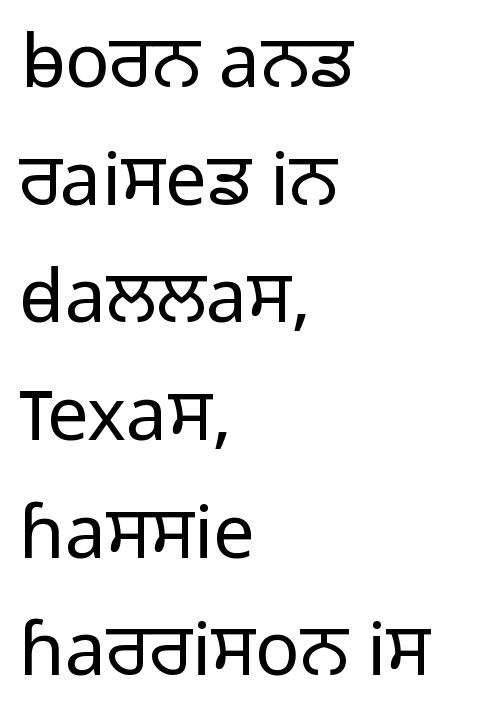
The image shows 74 px light sans-serif type, upright; set left-aligned, normal line spacing (1.59x), normal letter spacing, not underlined; low stroke contrast and a medium x-height.
